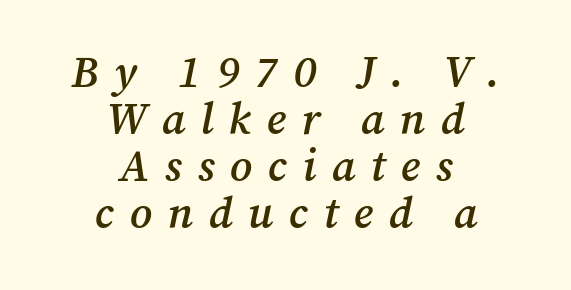
{"serif": "yes", "italic": "yes", "lean": "right", "slant_degrees": 12, "bold": "semi", "weight": "semibold", "width": "normal", "stroke_contrast": "medium", "x_height": "medium", "monospaced": "no", "underline": "no", "align": "center", "line_spacing": "tight", "line_spacing_ratio": 1.07, "letter_spacing": "wide", "letter_spacing_em": 0.35, "glyph_px": 44}
